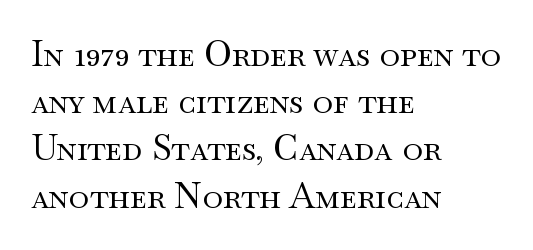
{"serif": "yes", "italic": "no", "bold": "no", "weight": "regular", "width": "wide", "stroke_contrast": "medium", "x_height": "small", "monospaced": "no", "underline": "no", "align": "left", "line_spacing": "normal", "line_spacing_ratio": 1.35, "letter_spacing": "normal", "letter_spacing_em": 0.0, "glyph_px": 35}
